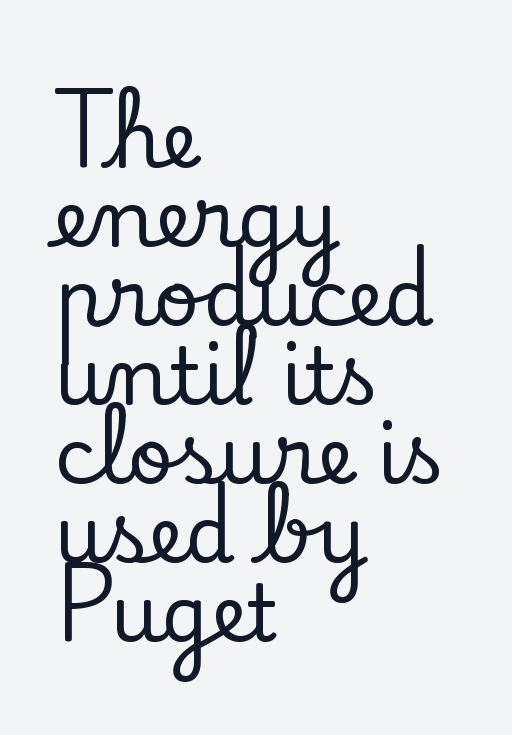
Honestly, the rows look squashed on top of each other. Posture: vertical. Descenders are the only things crossing below the line. Default kerning and tracking; the words read as compact shapes.
